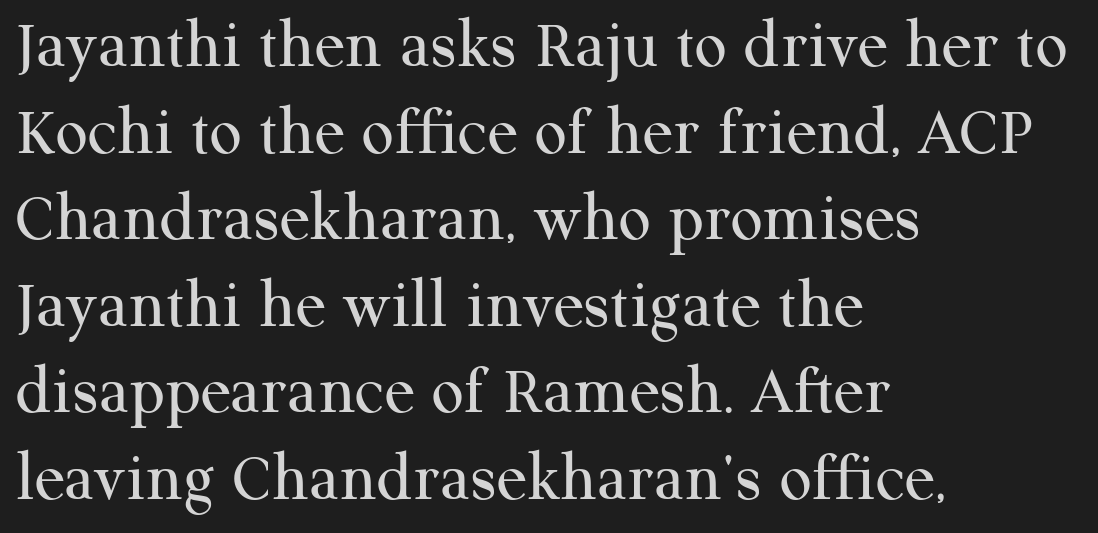
The image shows 71 px regular-weight serif type, upright; set left-aligned, line spacing 1.22x, normal letter spacing, not underlined; medium stroke contrast and a medium x-height.
